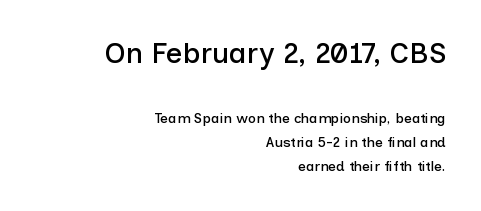
Q: Is the text italic (slanted)? A: No, it is upright.
Q: Is the typeface a serif or a sans-serif typeface? A: Sans-serif.
Q: Is the text underlined? A: No.
Q: How is the paragraph aligned? A: Right-aligned.
Q: Is the spacing between letters normal or unusually wide? A: Normal.
Q: Which block of text is set in a larger size, the first (top) or the second (bottom)? A: The first (top) one.
Q: Width (condensed, normal, or wide)? A: Normal.
Q: Stroke contrast? A: Low.
Q: x-height? A: Medium.
Q: Monospaced? A: No.
